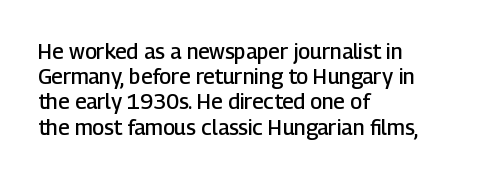
Q: Is the text bold? A: Semi-bold.
Q: Is the text italic (slanted)? A: No, it is upright.
Q: Is the text underlined? A: No.
Q: How is the paragraph aligned? A: Left-aligned.
Q: Is the spacing between letters normal or unusually wide? A: Normal.
